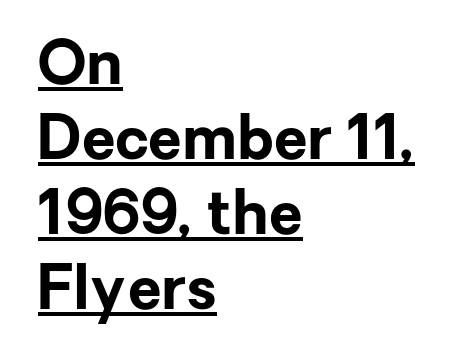
The image shows 61 px bold sans-serif type, upright; set left-aligned, line spacing 1.23x, normal letter spacing, underlined; low stroke contrast and a medium x-height.
